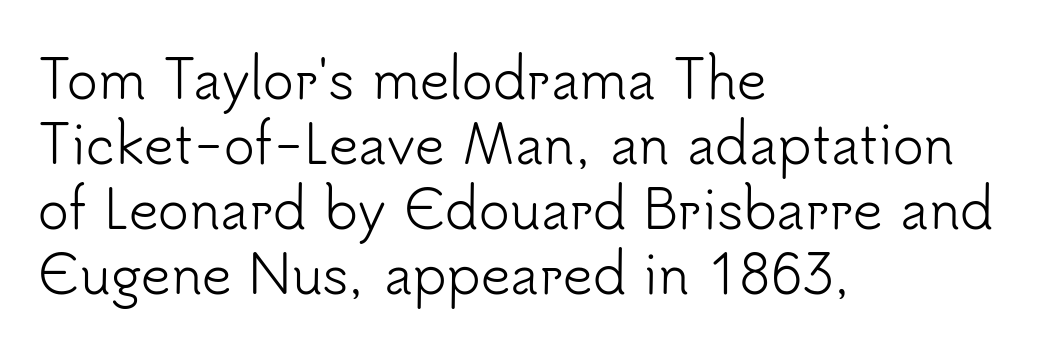
{"serif": "no", "italic": "no", "bold": "no", "weight": "light", "width": "normal", "stroke_contrast": "low", "x_height": "small", "monospaced": "no", "underline": "no", "align": "left", "line_spacing": "normal", "line_spacing_ratio": 1.25, "letter_spacing": "normal", "letter_spacing_em": 0.0, "glyph_px": 52}
